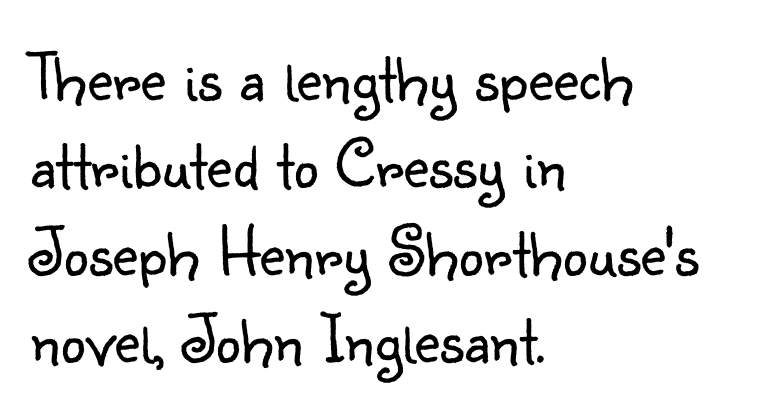
{"serif": "no", "italic": "no", "bold": "no", "weight": "light", "width": "normal", "stroke_contrast": "low", "x_height": "small", "monospaced": "no", "underline": "no", "align": "left", "line_spacing": "normal", "line_spacing_ratio": 1.25, "letter_spacing": "normal", "letter_spacing_em": 0.0, "glyph_px": 70}
